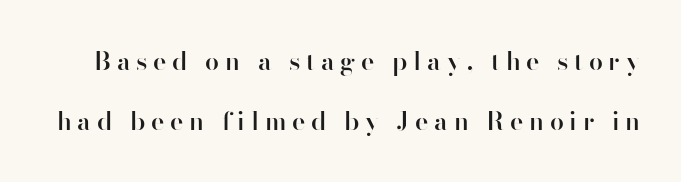
These lines have a slow, spaced-out rhythm from letter to letter. Stems and bowls a touch heavier than normal — semibold. This is the regular roman posture of the typeface. No word sits above an underline.
